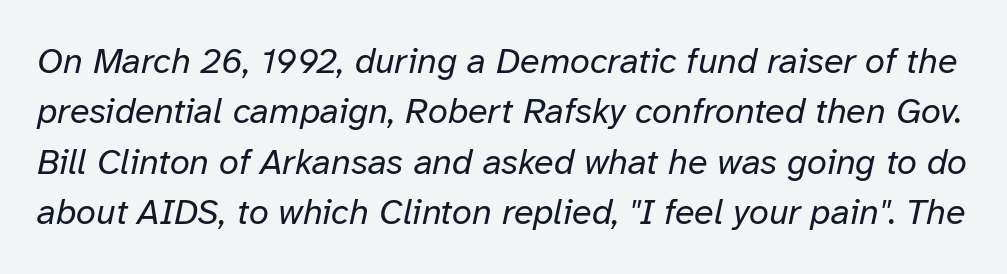
Q: Is the text bold? A: No.
Q: Is the text italic (slanted)? A: Yes, it leans right by about 12 degrees.
Q: Is the text underlined? A: No.
Q: Is the spacing between letters normal or unusually wide? A: Normal.
Q: Is the spacing between lines tight, normal or loose? A: Normal.
Q: Width (condensed, normal, or wide)? A: Normal.
Q: Stroke contrast? A: Low.
Q: x-height? A: Medium.
Q: Monospaced? A: No.
